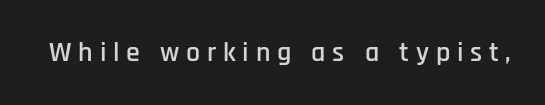
Q: Is the text italic (slanted)? A: No, it is upright.
Q: Is the typeface a serif or a sans-serif typeface? A: Sans-serif.
Q: Is the text underlined? A: No.
Q: Is the spacing between letters normal or unusually wide? A: Unusually wide.
Q: Width (condensed, normal, or wide)? A: Condensed.
Q: Stroke contrast? A: Low.
Q: x-height? A: Large.
Q: Monospaced? A: No.
